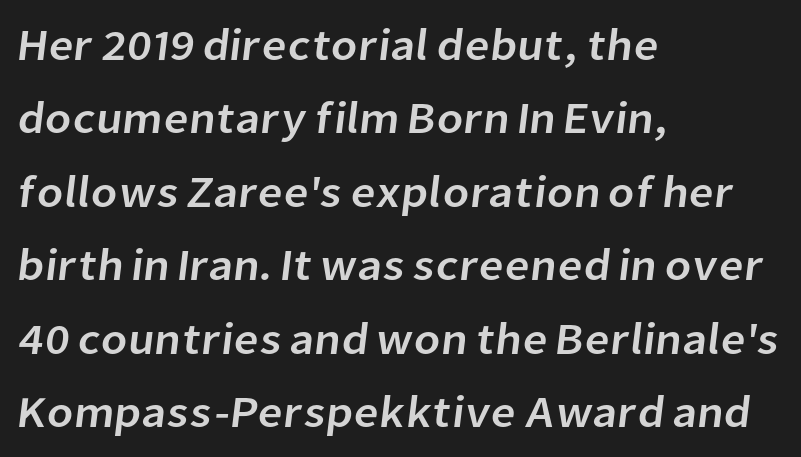
The image shows 44 px sans-serif type; set left-aligned, normal line spacing (1.67x), normal letter spacing, not underlined; low stroke contrast and a medium x-height.
